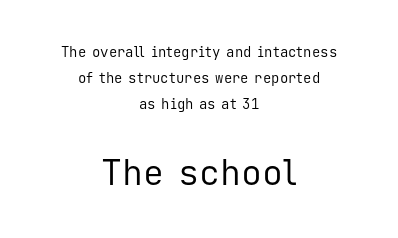
The image shows 35 px regular-weight sans-serif type, upright, monospaced; set centered, line spacing 1.87x, normal letter spacing, not underlined; the second (bottom) block is 2.5x larger; low stroke contrast and a medium x-height.
